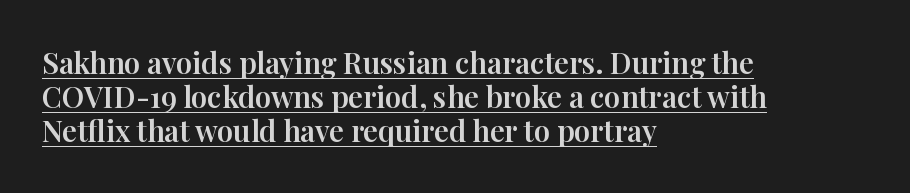
If you drew a line through each stem, it would be perfectly vertical. The face used here appears with an underline applied. Observe the serifs anchoring each vertical stroke in this sample. Proportional: the letters do not fall into vertical columns. Casual observation: everything's shoved over to the left. Students, note that the glyphs here touch the page at normal intervals.
